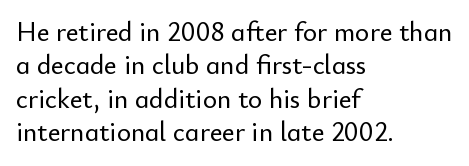
{"italic": "no", "underline": "no", "align": "left", "line_spacing_ratio": 1.24, "letter_spacing": "normal", "letter_spacing_em": 0.0, "glyph_px": 27}
